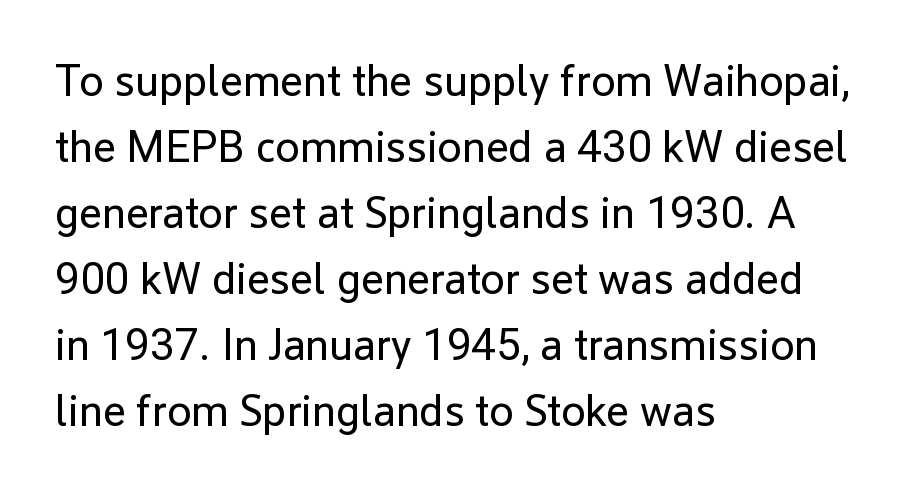
The image shows 44 px regular-weight sans-serif type, upright; set left-aligned, normal line spacing (1.5x), normal letter spacing, not underlined; low stroke contrast and a medium x-height.
